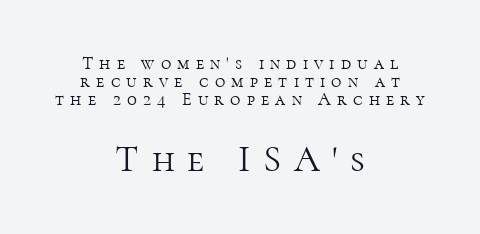
This is the regular roman posture of the typeface. Type without underlining. No letter is thick-stroked: the sample isn't bold. Observe the wide spacing: letters keep a clear distance from each other. This sample has the flowing, uneven cadence of proportional lettering. Between these two stacked blocks, the lower one wins on size.
